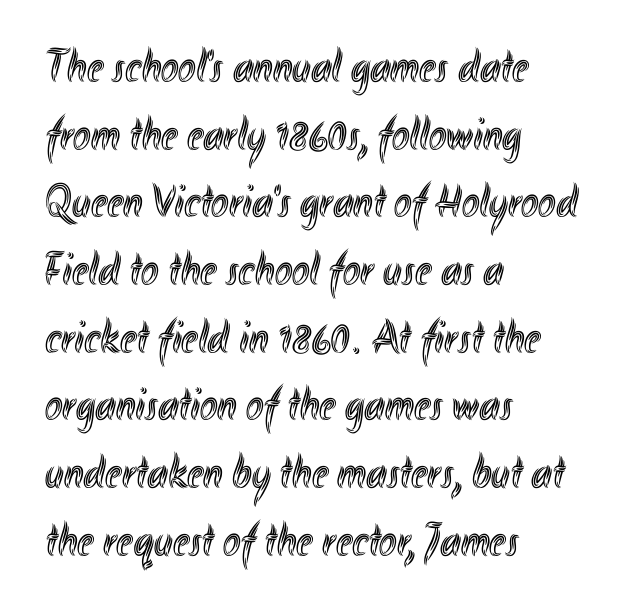
Each word holds together tightly as a unit, with standard inter-letter gaps. Character widths vary here, with narrow letters taking less room than wide ones. Compared with typical paragraphs, the rows here are spaced about the same. Any mark beneath the type? The region is blank. Left-aligned paragraph, ragged on the right.
